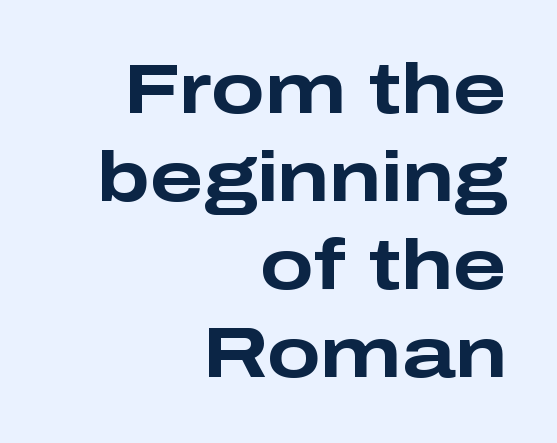
{"serif": "no", "italic": "no", "bold": "yes", "weight": "bold", "width": "wide", "stroke_contrast": "low", "x_height": "medium", "monospaced": "no", "underline": "no", "align": "right", "line_spacing_ratio": 1.24, "letter_spacing": "normal", "letter_spacing_em": 0.0, "glyph_px": 71}
